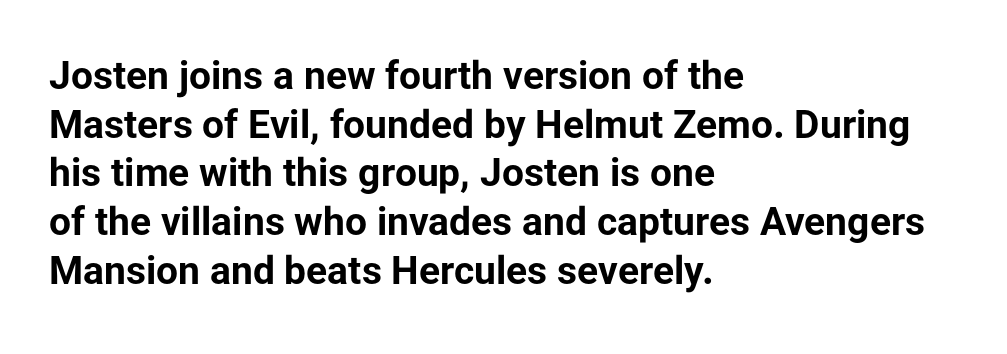
Chunky letters — that's bold for sure. Style check: upright. What's the leading like? Ordinary, nothing unusual. Each line starts at the same left margin while the right side varies.
